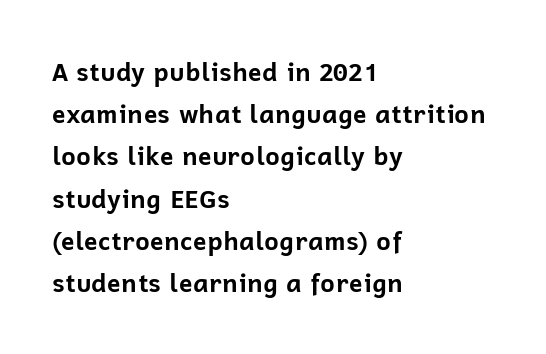
The image shows 25 px bold type, upright; set left-aligned, normal line spacing (1.69x), normal letter spacing, not underlined.
